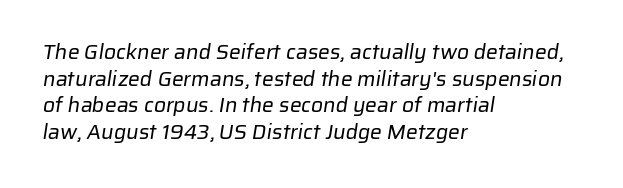
Q: Is the text bold? A: No.
Q: Is the text underlined? A: No.
Q: How is the paragraph aligned? A: Left-aligned.
Q: Is the spacing between letters normal or unusually wide? A: Normal.
Q: Is the spacing between lines tight, normal or loose? A: Normal.
